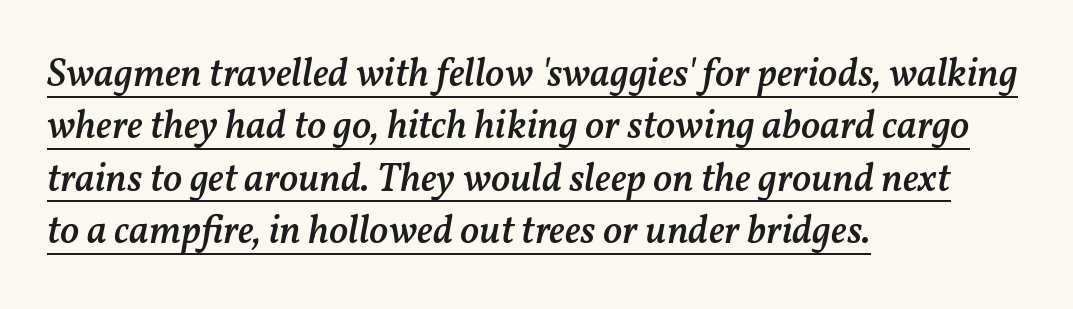
Q: Is the text bold? A: Semi-bold.
Q: Is the text italic (slanted)? A: Yes, it leans right by about 11 degrees.
Q: Is the text underlined? A: Yes.
Q: How is the paragraph aligned? A: Left-aligned.
Q: Is the spacing between letters normal or unusually wide? A: Normal.
Q: Is the spacing between lines tight, normal or loose? A: Normal.
Q: Width (condensed, normal, or wide)? A: Normal.
Q: Stroke contrast? A: Medium.
Q: x-height? A: Medium.
Q: Monospaced? A: No.
